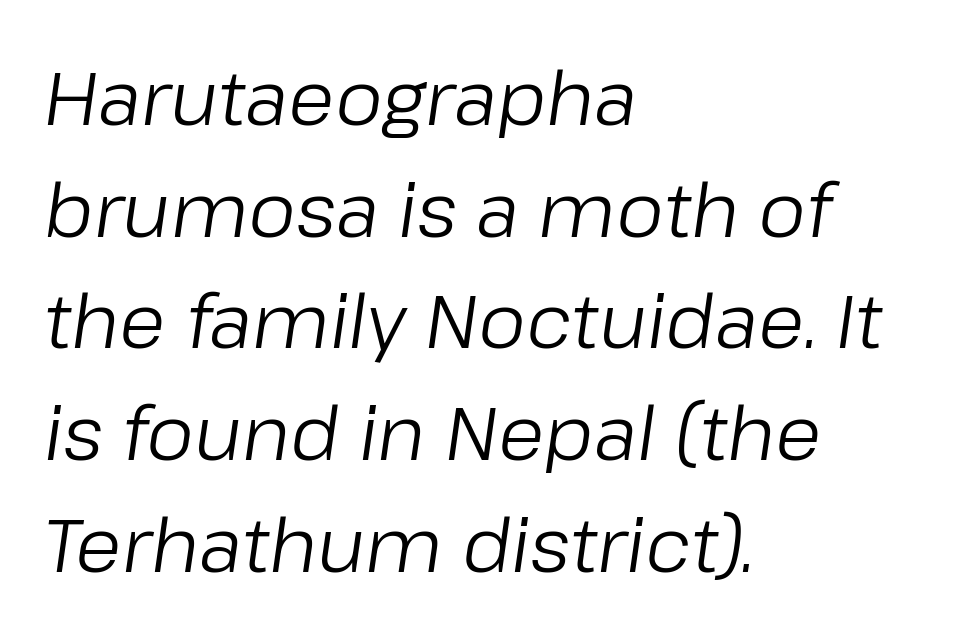
{"italic": "yes", "lean": "right", "slant_degrees": 8, "bold": "no", "weight": "regular", "width": "normal", "stroke_contrast": "low", "x_height": "medium", "monospaced": "no", "underline": "no", "align": "left", "line_spacing": "normal", "line_spacing_ratio": 1.49, "letter_spacing": "normal", "letter_spacing_em": 0.0, "glyph_px": 75}
